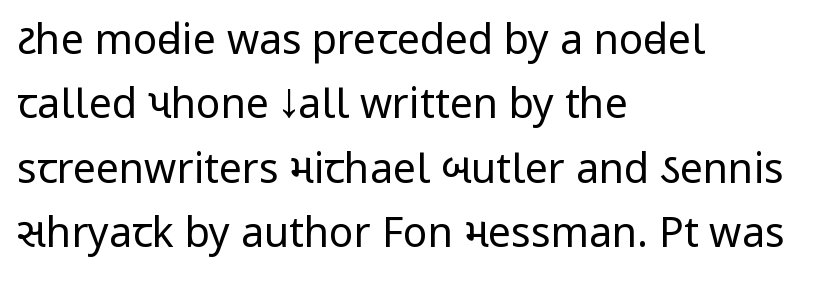
Nope, no serifs anywhere on these letters. Stems and bowls with no extra thickness — not bold. The face used here is proportionally spaced, like ordinary book or web type. Notice how the passage keeps a crisp vertical edge on the left only. No extra tracking has been applied to these lines.
